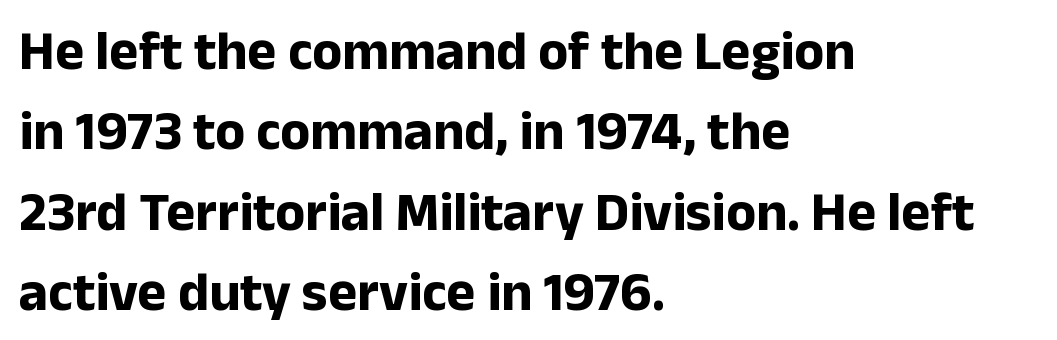
Here the glyphs are tracked normally, forming tight word shapes. The characters display no serif detailing; their extremities are plain. Here the designer chose a conventional face with non-uniform glyph widths. Reading down the column, the eye jumps a familiar distance to each next line. This rendering features lettering with no underline.
